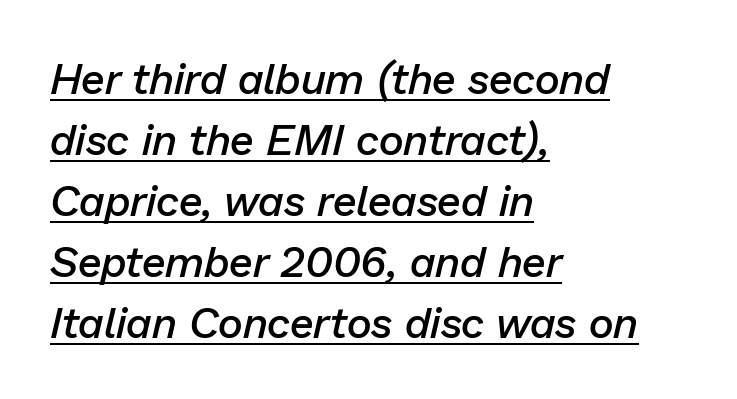
The image shows 43 px semibold type, italic (leaning right); set left-aligned, normal line spacing (1.42x), normal letter spacing, underlined; low stroke contrast and a medium x-height.
